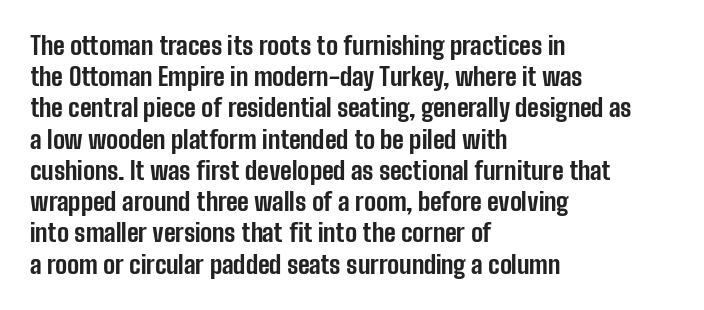
The image shows 25 px bold type, upright; set left-aligned, normal line spacing (1.25x), normal letter spacing, not underlined.
